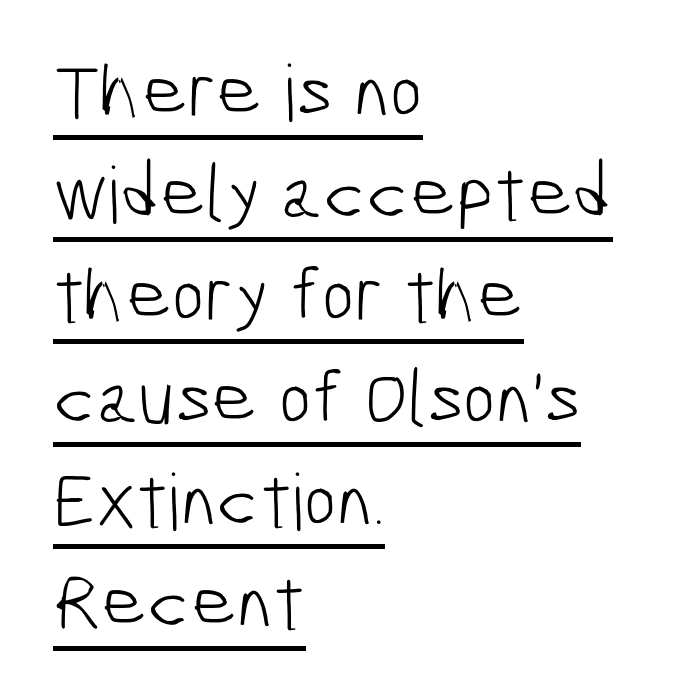
The image shows 78 px light, condensed sans-serif type; set left-aligned, normal line spacing (1.31x), normal letter spacing, underlined; low stroke contrast and a medium x-height.
